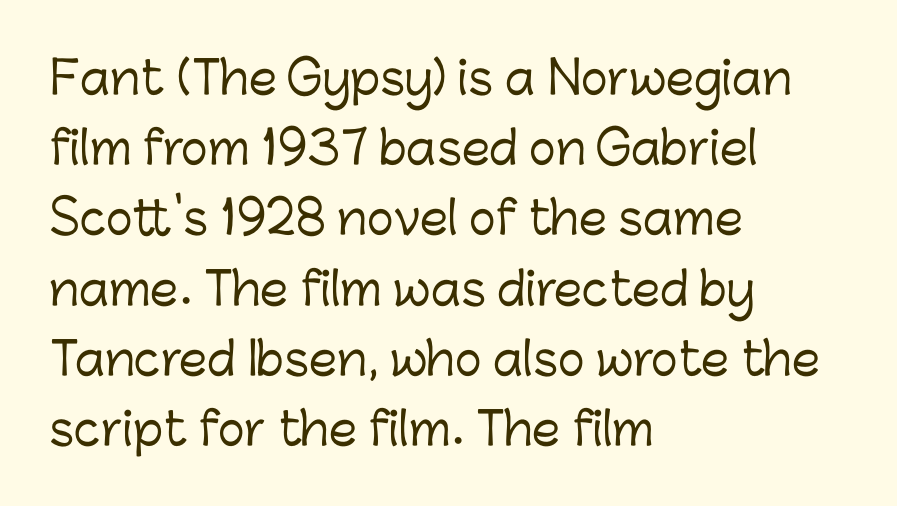
Q: Is the text italic (slanted)? A: No, it is upright.
Q: Is the typeface a serif or a sans-serif typeface? A: Sans-serif.
Q: Is the text underlined? A: No.
Q: How is the paragraph aligned? A: Left-aligned.
Q: Is the spacing between letters normal or unusually wide? A: Normal.
Q: Is the spacing between lines tight, normal or loose? A: Normal.
Q: Width (condensed, normal, or wide)? A: Normal.
Q: Stroke contrast? A: Low.
Q: x-height? A: Medium.
Q: Monospaced? A: No.
